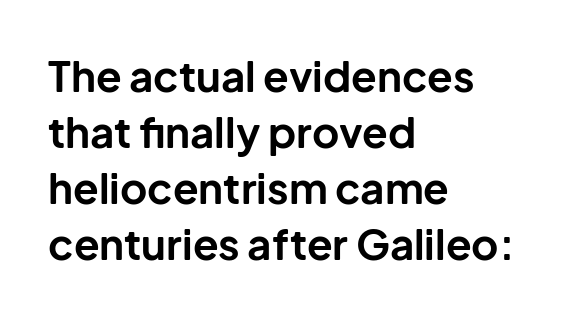
The image shows 42 px bold sans-serif type, upright; set left-aligned, normal line spacing (1.33x), normal letter spacing, not underlined; low stroke contrast and a medium x-height.
